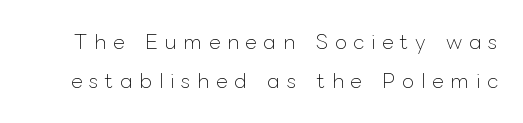
The letterforms sit at book weight or below. Every stem runs plumb, perpendicular to the baseline. The space between consecutive lines is lavish. A typesetter would call this heavily tracked-out type.
